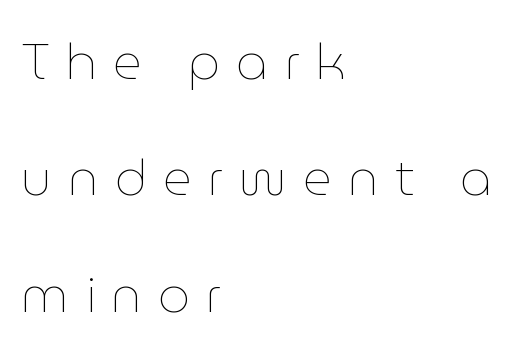
{"italic": "no", "bold": "no", "weight": "thin", "width": "normal", "stroke_contrast": "low", "x_height": "medium", "monospaced": "no", "underline": "no", "align": "left", "line_spacing": "loose", "line_spacing_ratio": 2.33, "letter_spacing": "wide", "letter_spacing_em": 0.32, "glyph_px": 50}
